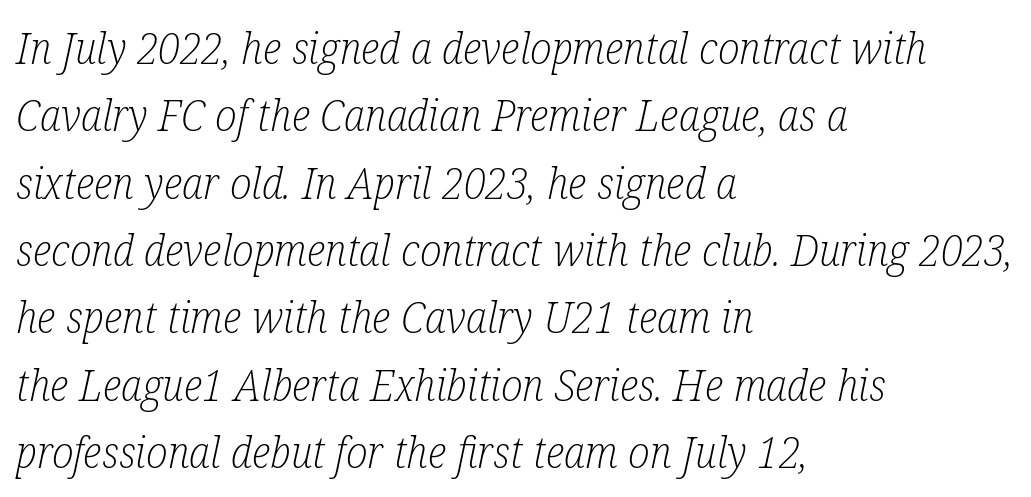
{"serif": "yes", "italic": "yes", "lean": "right", "slant_degrees": 12, "bold": "no", "weight": "light", "width": "condensed", "stroke_contrast": "low", "x_height": "medium", "monospaced": "no", "underline": "no", "align": "left", "line_spacing": "normal", "line_spacing_ratio": 1.53, "letter_spacing": "normal", "letter_spacing_em": 0.0, "glyph_px": 44}
